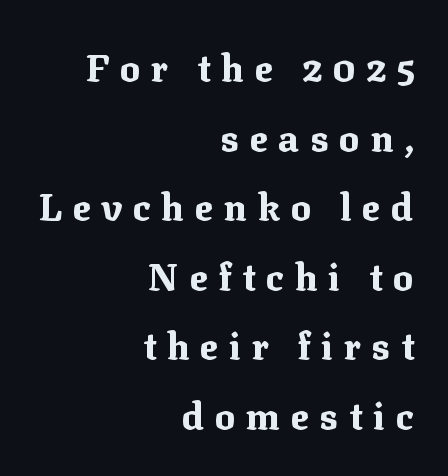
The image shows 38 px bold serif type, upright; set right-aligned, line spacing 1.83x, unusually wide letter spacing (+0.28 em), not underlined; medium stroke contrast and a medium x-height.
